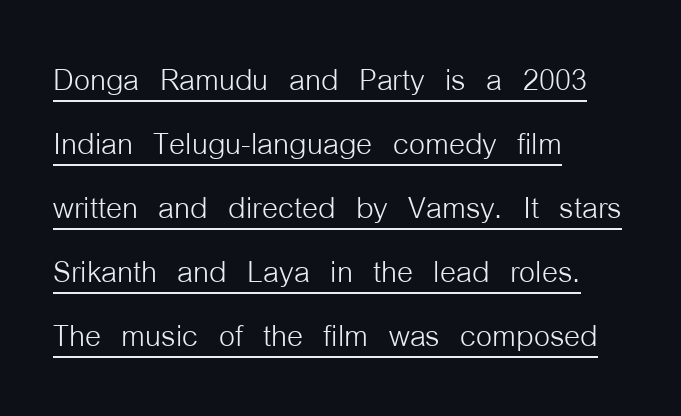
The image shows 41 px light, condensed sans-serif type, upright; set left-aligned, normal line spacing (1.56x), normal letter spacing, underlined; low stroke contrast and a medium x-height.
